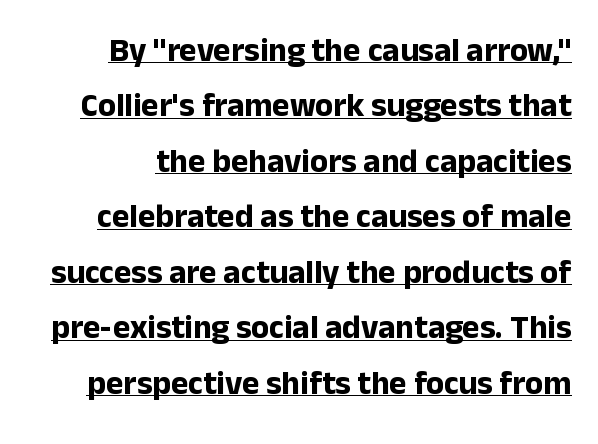
Q: Is the text bold? A: Yes.
Q: Is the text italic (slanted)? A: No, it is upright.
Q: Is the typeface a serif or a sans-serif typeface? A: Sans-serif.
Q: Is the text underlined? A: Yes.
Q: How is the paragraph aligned? A: Right-aligned.
Q: Is the spacing between letters normal or unusually wide? A: Normal.
Q: Is the spacing between lines tight, normal or loose? A: Normal.
Q: Width (condensed, normal, or wide)? A: Normal.
Q: Stroke contrast? A: Low.
Q: x-height? A: Medium.
Q: Monospaced? A: No.
